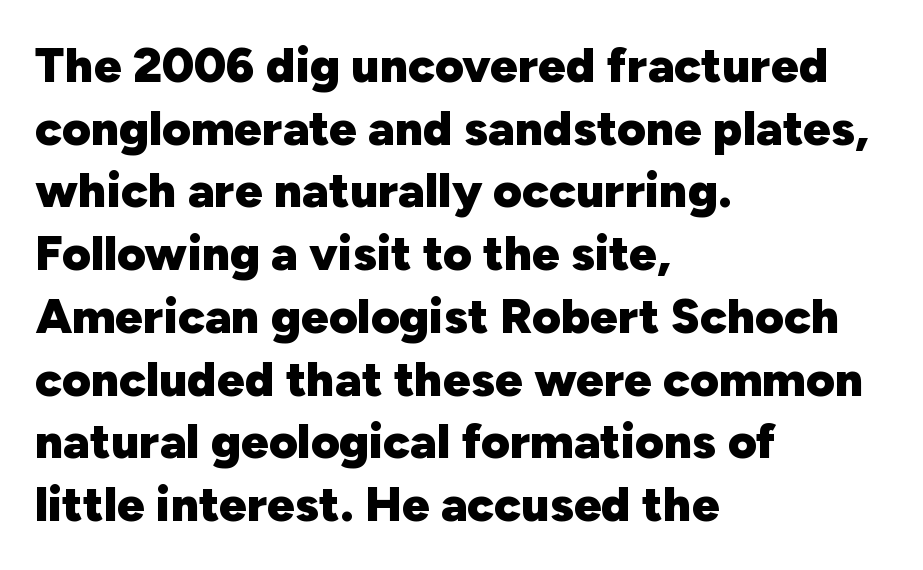
{"serif": "no", "italic": "no", "bold": "yes", "weight": "heavy", "width": "normal", "stroke_contrast": "low", "x_height": "medium", "monospaced": "no", "underline": "no", "align": "left", "line_spacing": "normal", "line_spacing_ratio": 1.28, "letter_spacing": "normal", "letter_spacing_em": 0.0, "glyph_px": 49}
